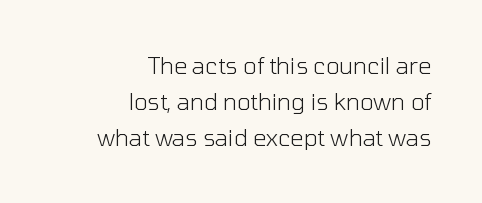
{"italic": "no", "bold": "no", "underline": "no", "align": "right", "line_spacing": "normal", "line_spacing_ratio": 1.57, "letter_spacing": "normal", "letter_spacing_em": 0.0, "glyph_px": 23}
